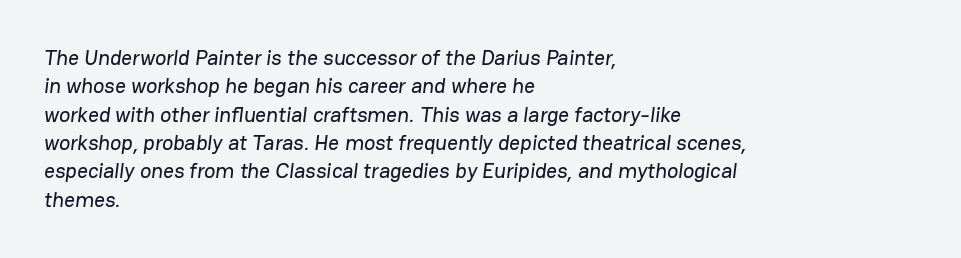
The image shows 21 px text type; set left-aligned, normal line spacing (1.35x), normal letter spacing, not underlined.
